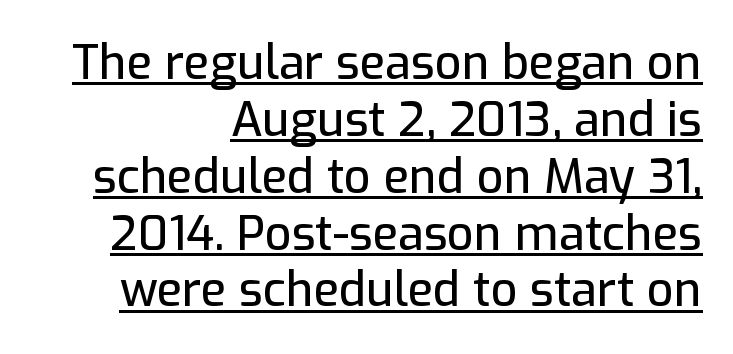
Default kerning and tracking; the words read as compact shapes. The letters stand straight up with perfectly vertical stems. Think of a printed novel: that variable character pitch is what you see here. Compared with undecorated copy, this sample adds a rule below the words. Teacher's note: observe the even right margin — that is flush-right alignment. The letters carry no serifs — their stems end cleanly without finishing strokes.
